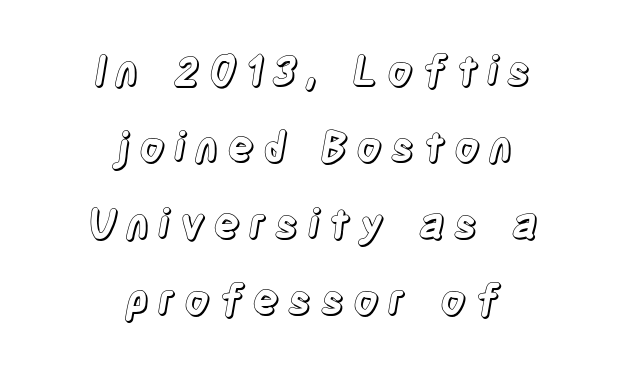
Q: Is the text italic (slanted)? A: Yes.
Q: Is the text underlined? A: No.
Q: How is the paragraph aligned? A: Centered.
Q: Width (condensed, normal, or wide)? A: Condensed.
Q: x-height? A: Large.
Q: Monospaced? A: No.
